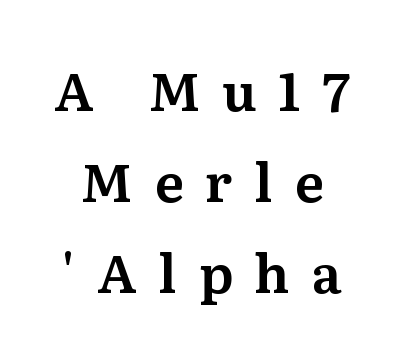
Classification — serif. The letters advance in unequal steps, a hallmark of proportional type. Lines of text with bare space underneath. This rendering widens character spacing well past its baseline value. Notice how the stems are strictly vertical — no italics here.
